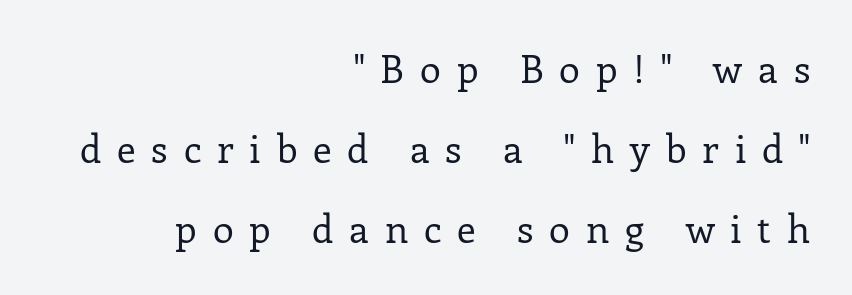
{"serif": "yes", "italic": "no", "bold": "no", "weight": "regular", "width": "normal", "stroke_contrast": "low", "x_height": "medium", "monospaced": "no", "underline": "no", "align": "right", "line_spacing": "loose", "line_spacing_ratio": 2.1, "letter_spacing": "wide", "letter_spacing_em": 0.42, "glyph_px": 38}
